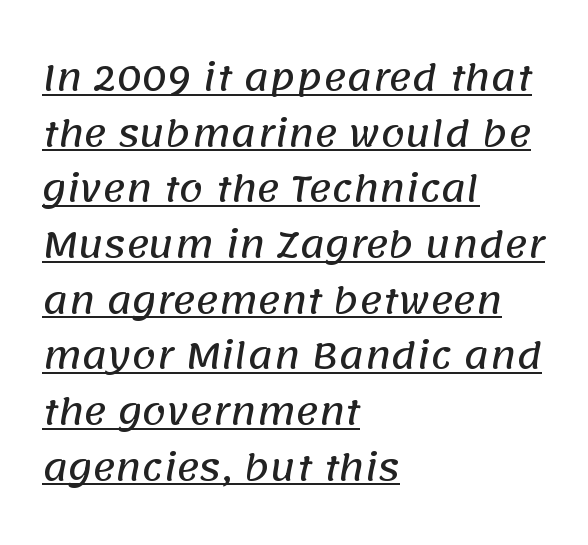
The image shows 35 px sans-serif type; set left-aligned, normal line spacing (1.59x), normal letter spacing, underlined; low stroke contrast and a large x-height.
